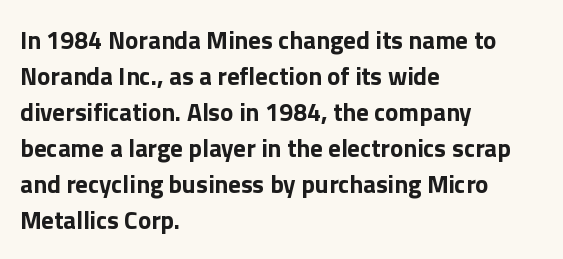
Nope, not italic — everything's standing straight. A normal amount of white space separates one row of letters from the next. Pretty heavy lettering here — definitely bold. Line starts are locked; line ends wander. Tracking here is standard; glyphs follow each other at the usual distance. Decoration check: the copy has no underline.
